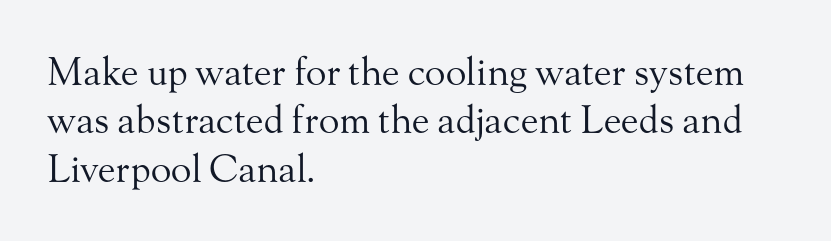
Q: Is the text bold? A: No.
Q: Is the text italic (slanted)? A: No, it is upright.
Q: Is the typeface a serif or a sans-serif typeface? A: Serif.
Q: Is the text underlined? A: No.
Q: How is the paragraph aligned? A: Left-aligned.
Q: Is the spacing between letters normal or unusually wide? A: Normal.
Q: Is the spacing between lines tight, normal or loose? A: Normal.
Q: Width (condensed, normal, or wide)? A: Normal.
Q: Stroke contrast? A: Medium.
Q: x-height? A: Small.
Q: Monospaced? A: No.
